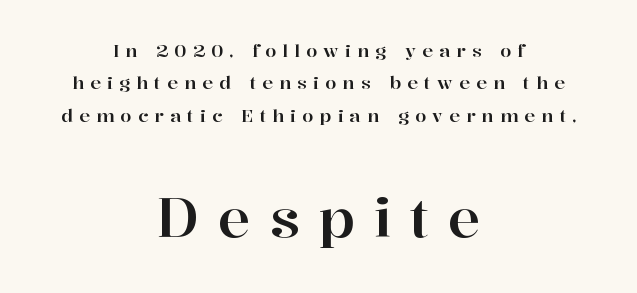
Caption: multi-line text, centered on the measure. There is plenty of visible air inserted between adjacent glyphs. Note: smaller setting up top, larger setting below. Glance below the letters and you will spot only blank space. The font family rendered here belongs to the serif group.
